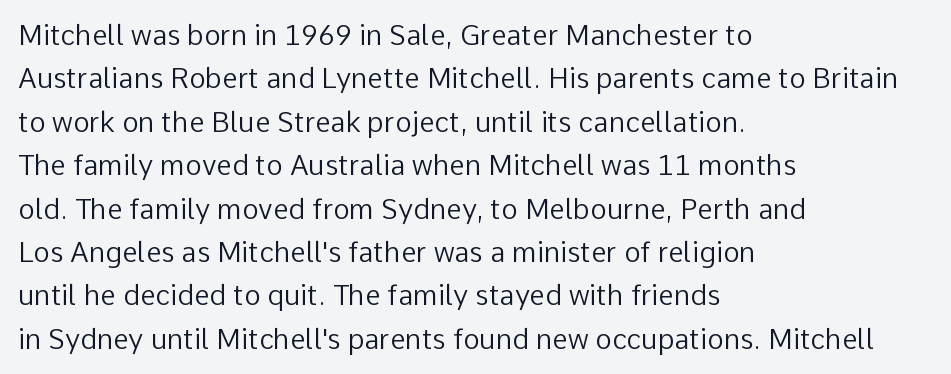
{"serif": "no", "italic": "no", "bold": "no", "weight": "regular", "width": "normal", "stroke_contrast": "low", "x_height": "medium", "monospaced": "no", "underline": "no", "align": "left", "line_spacing": "normal", "line_spacing_ratio": 1.55, "letter_spacing": "normal", "letter_spacing_em": 0.0, "glyph_px": 28}
